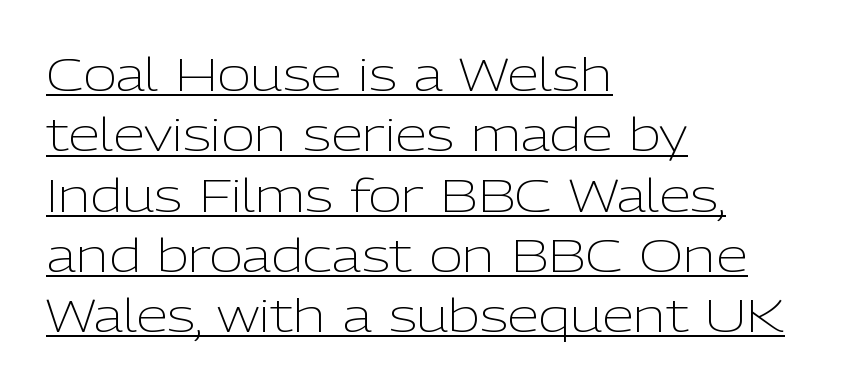
The image shows 46 px light sans-serif type, upright; set left-aligned, normal line spacing (1.31x), normal letter spacing, underlined; low stroke contrast and a medium x-height.
